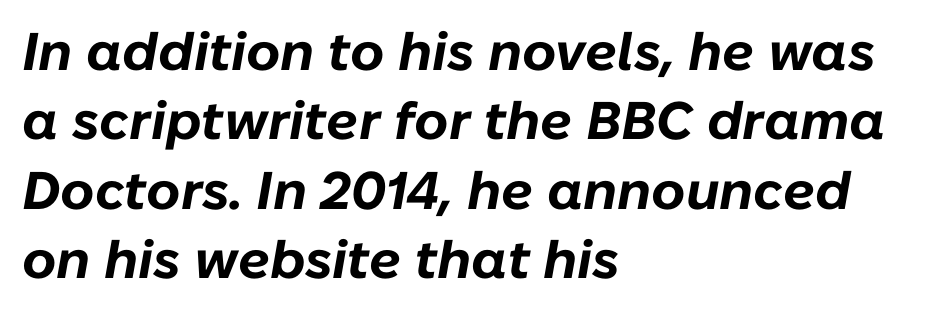
Teacher's note: observe the even left margin — that is flush-left alignment. Pretty heavy lettering here — definitely bold. Quick note: interline space is typical. The typography opts for an oblique posture over an upright one. Note the varied advance widths — an 'i' is clearly narrower than an 'm'. The zone under the glyphs is completely vacant.
